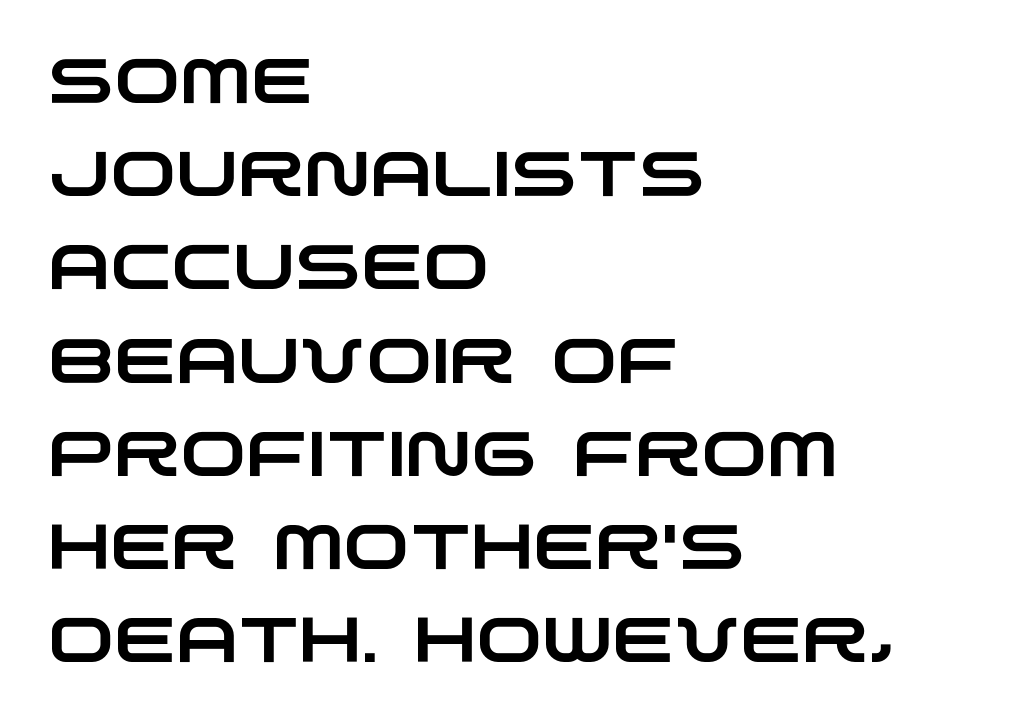
Q: Is the typeface a serif or a sans-serif typeface? A: Sans-serif.
Q: Is the text underlined? A: No.
Q: How is the paragraph aligned? A: Left-aligned.
Q: Is the spacing between letters normal or unusually wide? A: Normal.
Q: Is the spacing between lines tight, normal or loose? A: Normal.
Q: Width (condensed, normal, or wide)? A: Wide.
Q: Stroke contrast? A: Low.
Q: x-height? A: Large.
Q: Monospaced? A: No.
